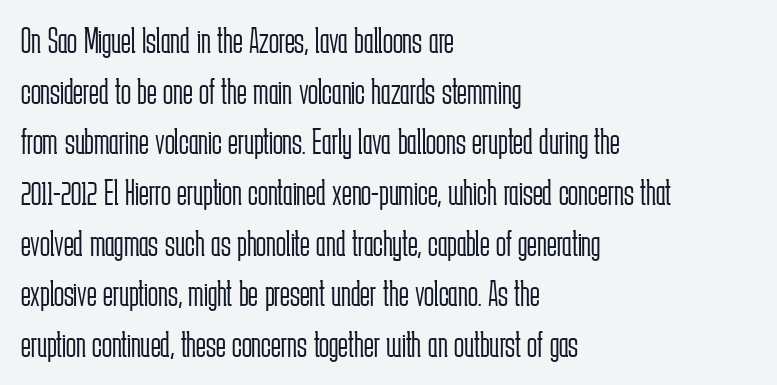
{"serif": "no", "italic": "no", "bold": "no", "weight": "light", "width": "condensed", "stroke_contrast": "low", "x_height": "medium", "monospaced": "no", "underline": "no", "align": "left", "line_spacing": "normal", "line_spacing_ratio": 1.37, "letter_spacing": "normal", "letter_spacing_em": 0.0, "glyph_px": 37}
